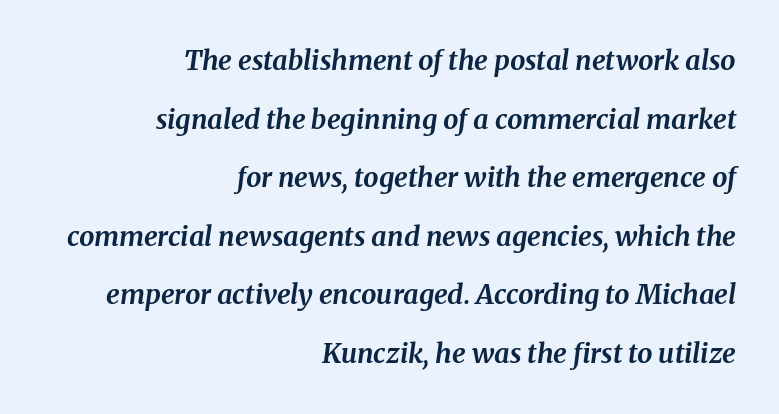
Q: Is the text bold? A: Yes.
Q: Is the text italic (slanted)? A: Yes, it leans right by about 8 degrees.
Q: Is the text underlined? A: No.
Q: How is the paragraph aligned? A: Right-aligned.
Q: Is the spacing between letters normal or unusually wide? A: Normal.
Q: Is the spacing between lines tight, normal or loose? A: Loose.
